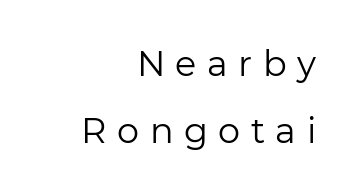
The face looks like a standard text weight, possibly lighter. Each new line begins a long way beneath the previous one. Someone cranked the tracking dial way up on this one. Notice how the stems are strictly vertical — no italics here. A clean baseline with only descenders dipping below it. The ragged edge is on the left, which tells us the setting is flush right.
